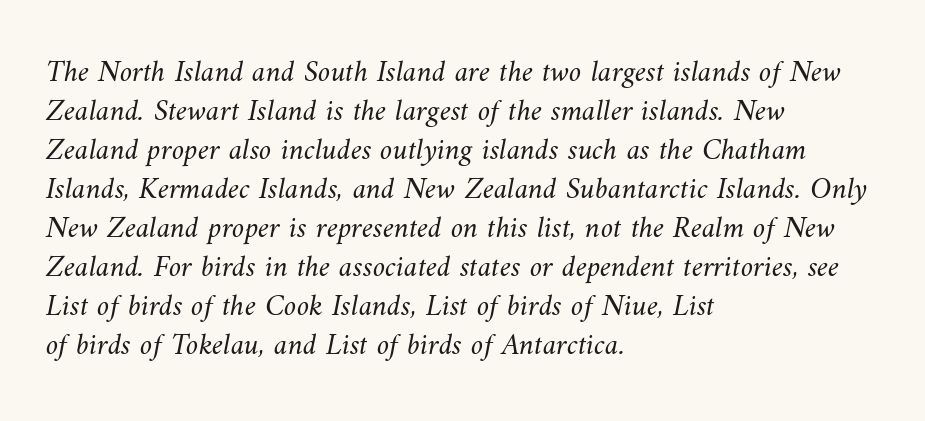
{"bold": "no", "weight": "light", "width": "normal", "stroke_contrast": "medium", "x_height": "small", "monospaced": "no", "underline": "no", "align": "left", "line_spacing": "normal", "line_spacing_ratio": 1.26, "letter_spacing": "normal", "letter_spacing_em": 0.0, "glyph_px": 31}
